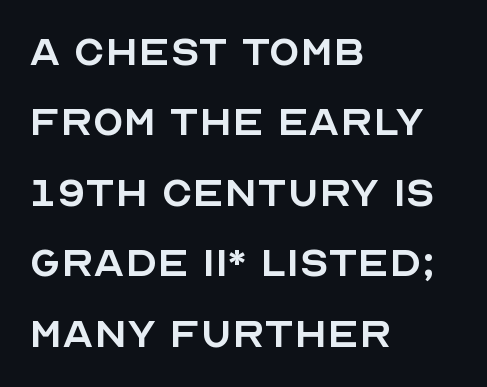
{"serif": "no", "italic": "no", "bold": "no", "weight": "regular", "width": "normal", "x_height": "large", "monospaced": "no", "underline": "no", "align": "left", "line_spacing": "normal", "line_spacing_ratio": 1.38, "letter_spacing": "normal", "letter_spacing_em": 0.0, "glyph_px": 51}
